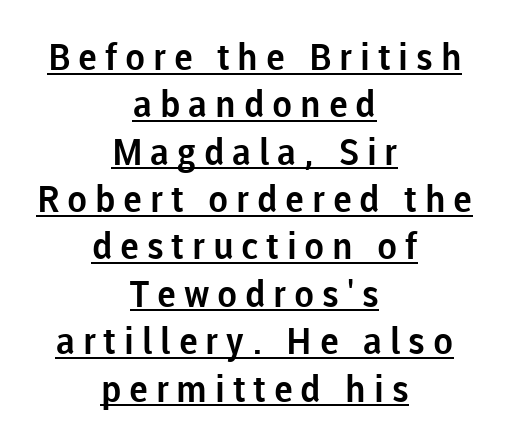
The image shows 37 px sans-serif type, upright; set centered, normal line spacing (1.28x), unusually wide letter spacing (+0.21 em), underlined; low stroke contrast and a medium x-height.
